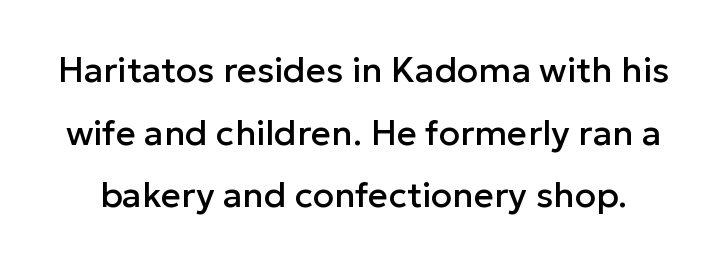
You can tell it's not italic because the verticals are truly vertical. Nobody drew a line under any word here. Look at the tracking — it's just the regular setting, nothing added. Each letter keeps its own natural width here, so spacing adapts to shape. The face used here is a sans, in the tradition of grotesques and geometrics.
